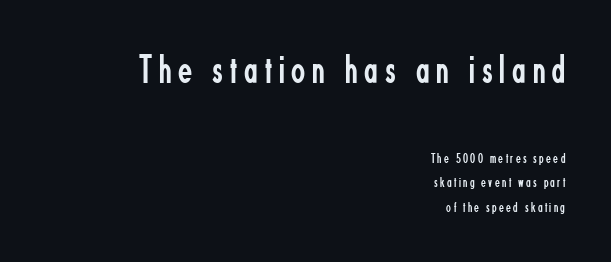
Q: Is the text bold? A: No.
Q: Is the text italic (slanted)? A: No, it is upright.
Q: Is the typeface a serif or a sans-serif typeface? A: Sans-serif.
Q: Is the text underlined? A: No.
Q: How is the paragraph aligned? A: Right-aligned.
Q: Which block of text is set in a larger size, the first (top) or the second (bottom)? A: The first (top) one.
Q: Width (condensed, normal, or wide)? A: Condensed.
Q: Stroke contrast? A: Low.
Q: x-height? A: Small.
Q: Monospaced? A: No.
